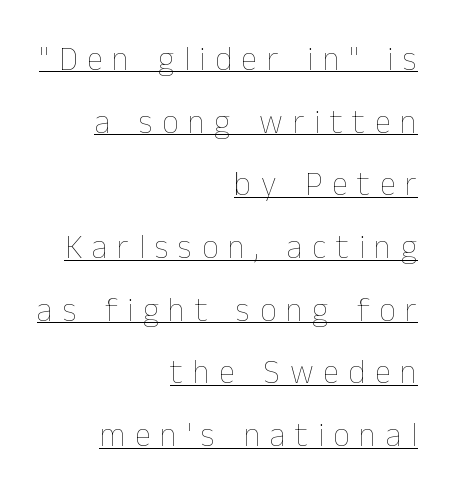
Caption: expanded tracking, letters set apart. The rag falls on the left side of this text block. Each letter keeps its own natural width here, so spacing adapts to shape. Every character sits straight up, as roman type does. Underlined type.
